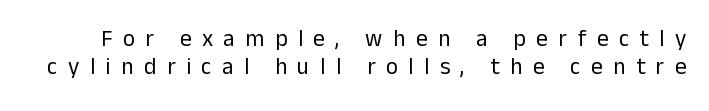
Posture: straight, roman, zero tilt. No extra ink here — the face is not bold. The type is letterspaced generously, with wide tracking. Honestly, there is no underline to notice here at all.
